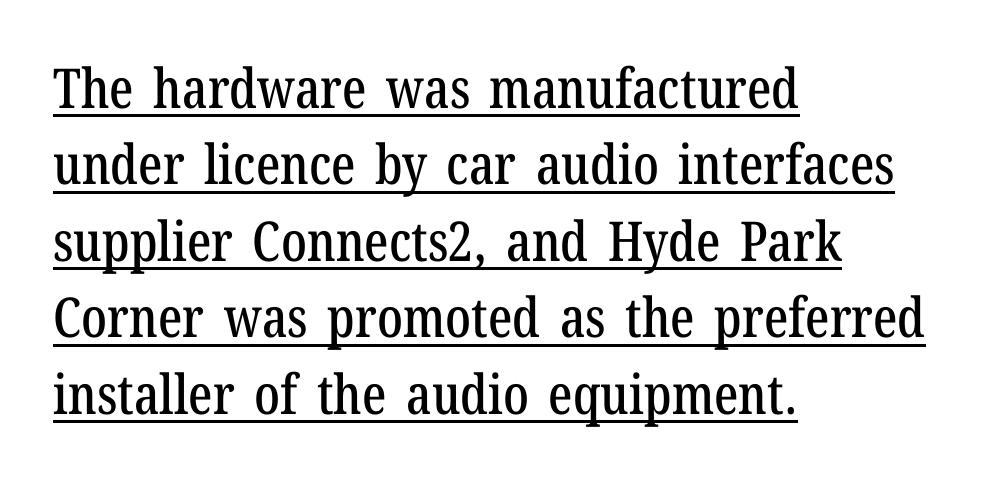
The gaps between neighbouring characters are ordinary and unremarkable. The leading is moderate, giving the passage an even texture. Character widths vary here, with narrow letters taking less room than wide ones. The passage shown is typeset with a serif family.
